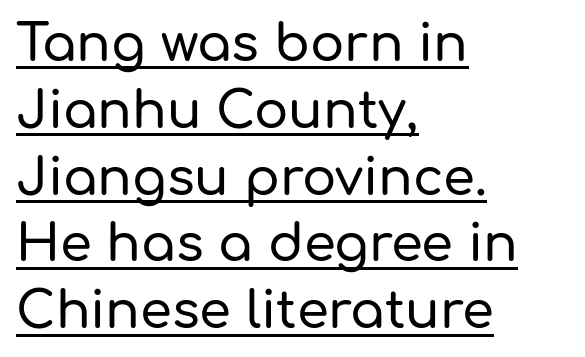
The image shows 51 px sans-serif type, upright; set left-aligned, normal line spacing (1.31x), normal letter spacing, underlined; low stroke contrast and a medium x-height.
